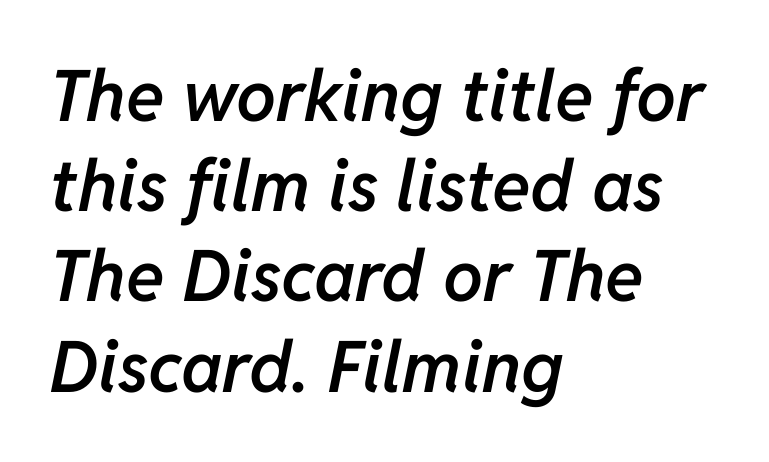
The image shows 71 px semibold type, italic (leaning right); set left-aligned, normal line spacing (1.27x), normal letter spacing, not underlined; low stroke contrast and a medium x-height.
